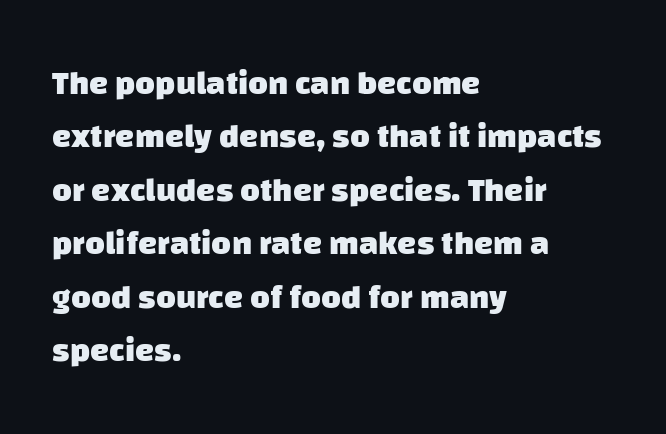
The image shows 34 px heavy sans-serif type; set left-aligned, normal line spacing (1.57x), normal letter spacing, not underlined; low stroke contrast and a large x-height.
